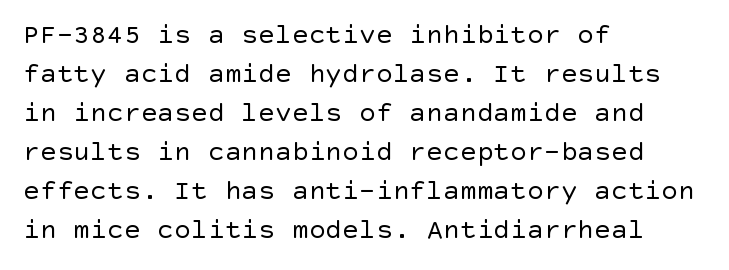
The rag falls on the right side of this text block. I'd call this a sans setting — the letters go barefoot. The type is set solid horizontally, with unmodified tracking. Heaviness? Minimal to ordinary, like unemphasized prose. Summary of vertical rhythm: regular, with standard interline spacing.
